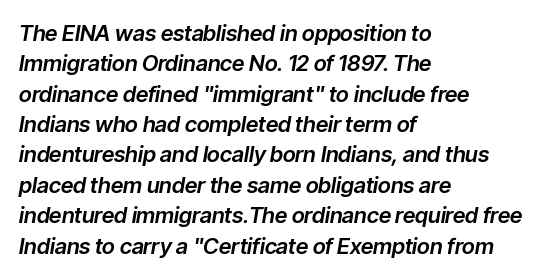
The image shows 22 px text type, italic (leaning right); set left-aligned, normal line spacing (1.38x), normal letter spacing, not underlined.
